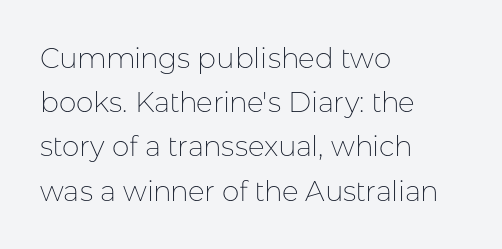
{"serif": "no", "italic": "no", "bold": "no", "weight": "thin", "width": "normal", "stroke_contrast": "low", "x_height": "medium", "monospaced": "no", "underline": "no", "align": "left", "line_spacing": "normal", "line_spacing_ratio": 1.58, "letter_spacing": "normal", "letter_spacing_em": 0.0, "glyph_px": 28}
